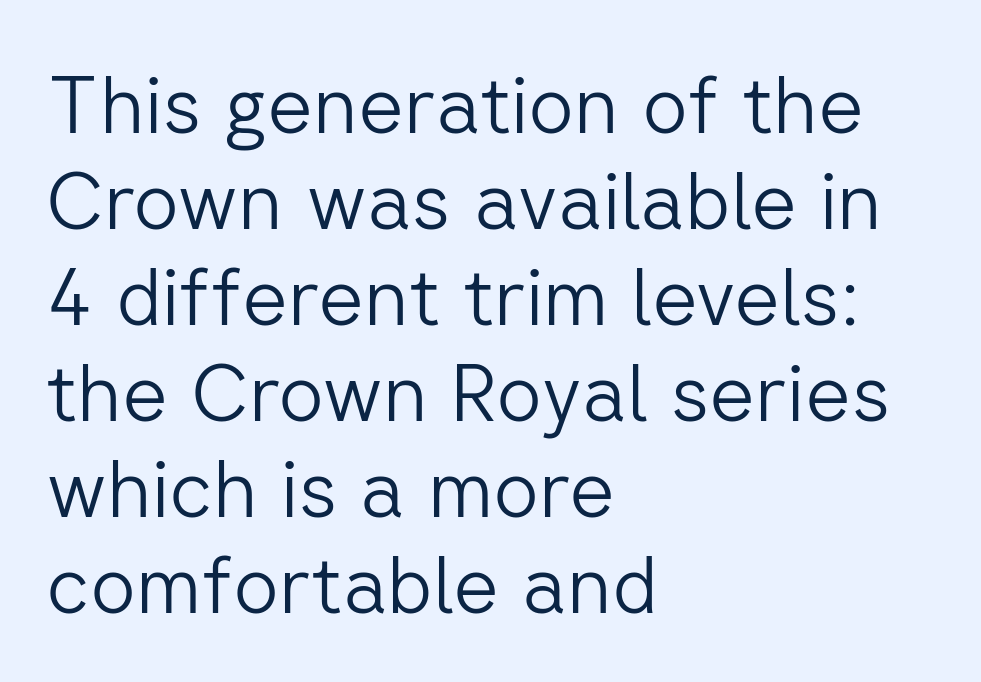
This is not heavy type; no bold has been used. Descenders are the only things crossing below the line. Tall strokes in this sample are plumb rather than angled. Reading down the block, your eye returns to a fixed left position each line. A sans-serif font was chosen for this passage.
